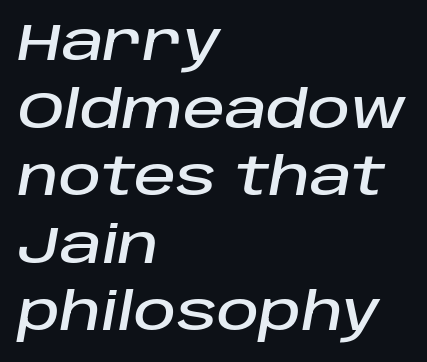
The image shows 52 px text type, italic (leaning right); set left-aligned, normal line spacing (1.3x), normal letter spacing, not underlined; low stroke contrast and a large x-height.
